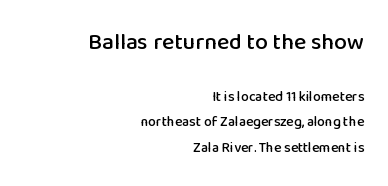
Q: Is the text italic (slanted)? A: No, it is upright.
Q: Is the text underlined? A: No.
Q: How is the paragraph aligned? A: Right-aligned.
Q: Is the spacing between letters normal or unusually wide? A: Normal.
Q: Which block of text is set in a larger size, the first (top) or the second (bottom)? A: The first (top) one.
